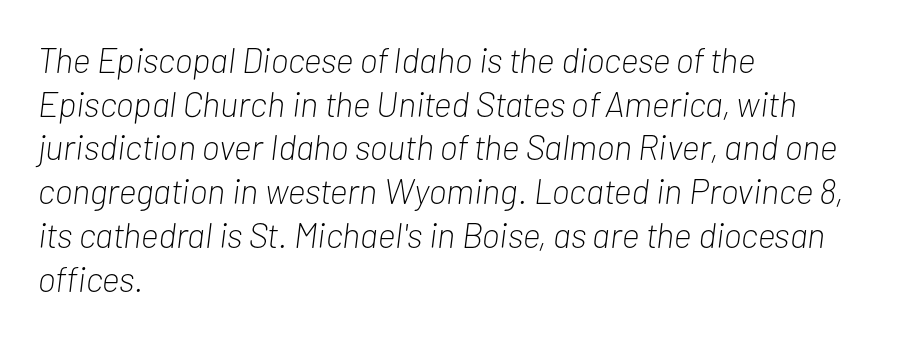
Q: Is the text bold? A: No.
Q: Is the text italic (slanted)? A: Yes, it leans right by about 7 degrees.
Q: Is the text underlined? A: No.
Q: How is the paragraph aligned? A: Left-aligned.
Q: Is the spacing between letters normal or unusually wide? A: Normal.
Q: Is the spacing between lines tight, normal or loose? A: Normal.
Q: Width (condensed, normal, or wide)? A: Condensed.
Q: Stroke contrast? A: Low.
Q: x-height? A: Medium.
Q: Monospaced? A: No.
